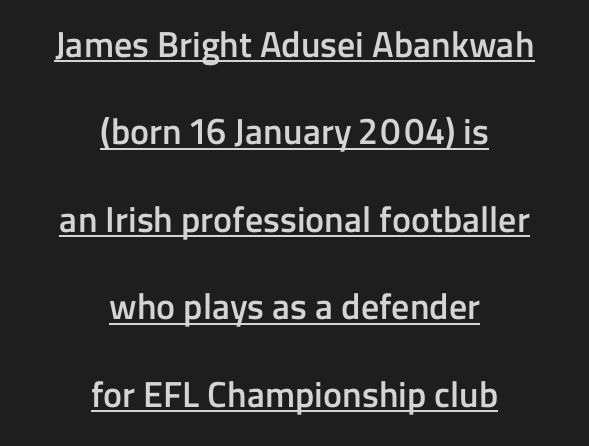
{"serif": "no", "italic": "no", "bold": "semi", "weight": "semibold", "width": "normal", "stroke_contrast": "low", "x_height": "medium", "monospaced": "no", "underline": "yes", "align": "center", "line_spacing": "loose", "line_spacing_ratio": 2.43, "letter_spacing": "normal", "letter_spacing_em": 0.0, "glyph_px": 36}
